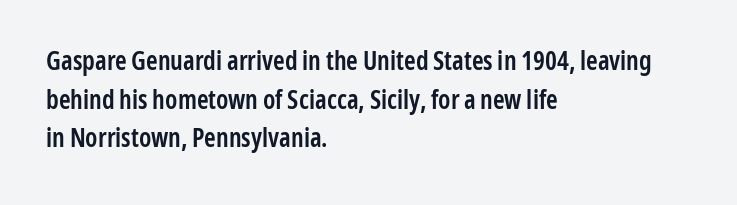
What stands out about the letter spacing? Nothing — it is the standard amount. Where is the straight margin? On the left. The glyphs are unaccompanied by any horizontal stroke below them. Is there any slant? The stems are plumb. The leading is moderate, giving the passage an even texture.
